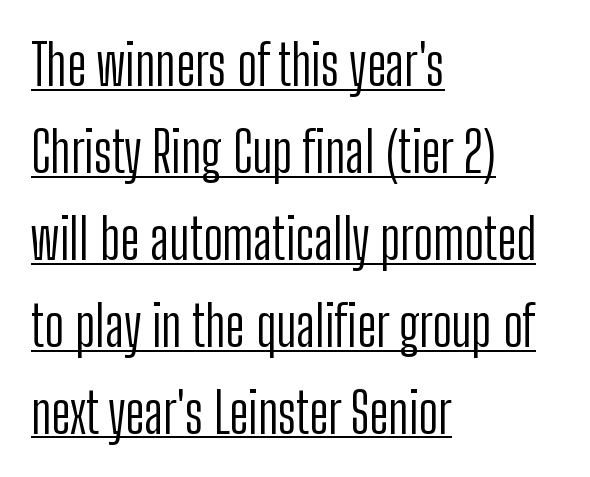
{"serif": "no", "italic": "no", "bold": "no", "weight": "light", "width": "condensed", "stroke_contrast": "low", "x_height": "medium", "monospaced": "no", "underline": "yes", "align": "left", "line_spacing": "normal", "line_spacing_ratio": 1.58, "letter_spacing": "normal", "letter_spacing_em": 0.0, "glyph_px": 55}
